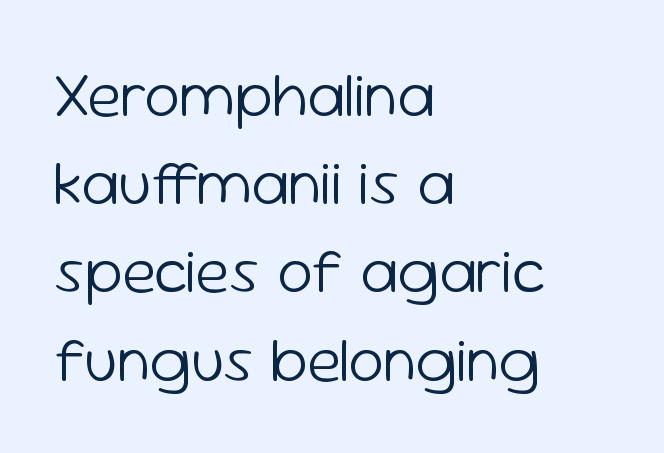
{"serif": "no", "italic": "no", "bold": "no", "weight": "light", "width": "normal", "stroke_contrast": "low", "x_height": "medium", "monospaced": "no", "underline": "no", "align": "left", "line_spacing": "normal", "line_spacing_ratio": 1.4, "letter_spacing": "normal", "letter_spacing_em": 0.0, "glyph_px": 63}
